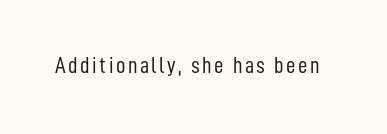
{"italic": "no", "bold": "no", "underline": "no", "glyph_px": 23}
